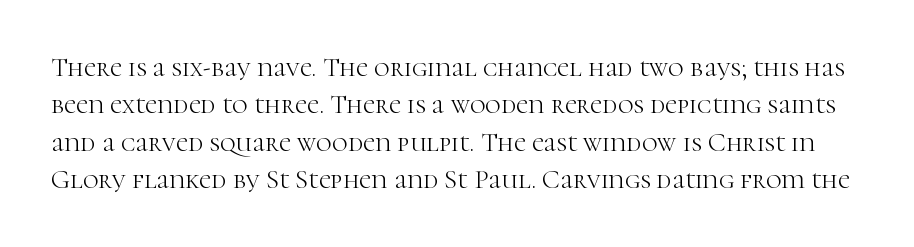
{"italic": "no", "bold": "no", "underline": "no", "line_spacing": "normal", "line_spacing_ratio": 1.38, "letter_spacing": "normal", "letter_spacing_em": 0.0, "glyph_px": 27}
